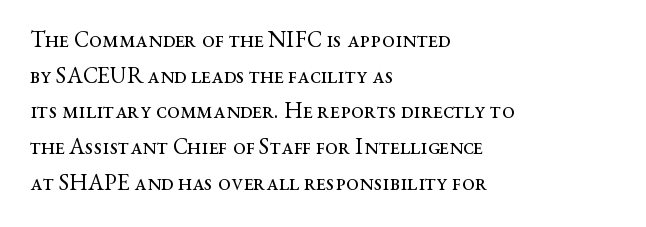
Q: Is the text bold? A: No.
Q: Is the text italic (slanted)? A: No, it is upright.
Q: Is the text underlined? A: No.
Q: How is the paragraph aligned? A: Left-aligned.
Q: Is the spacing between letters normal or unusually wide? A: Normal.
Q: Is the spacing between lines tight, normal or loose? A: Normal.
